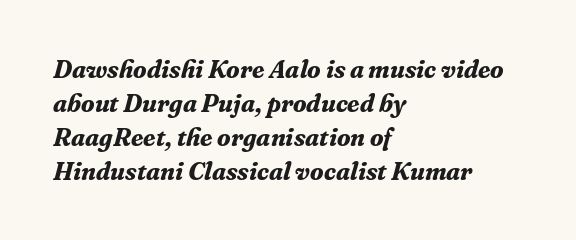
{"italic": "yes", "lean": "right", "slant_degrees": 16, "bold": "yes", "underline": "no", "align": "left", "line_spacing": "normal", "line_spacing_ratio": 1.36, "letter_spacing": "normal", "letter_spacing_em": 0.0, "glyph_px": 25}
